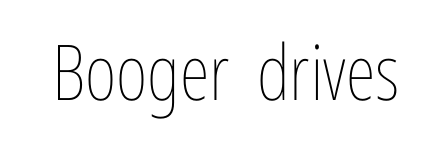
Q: Is the text bold? A: No.
Q: Is the text italic (slanted)? A: No, it is upright.
Q: Is the text underlined? A: No.
Q: Is the spacing between letters normal or unusually wide? A: Normal.
Q: Width (condensed, normal, or wide)? A: Condensed.
Q: Stroke contrast? A: Low.
Q: x-height? A: Medium.
Q: Monospaced? A: No.
